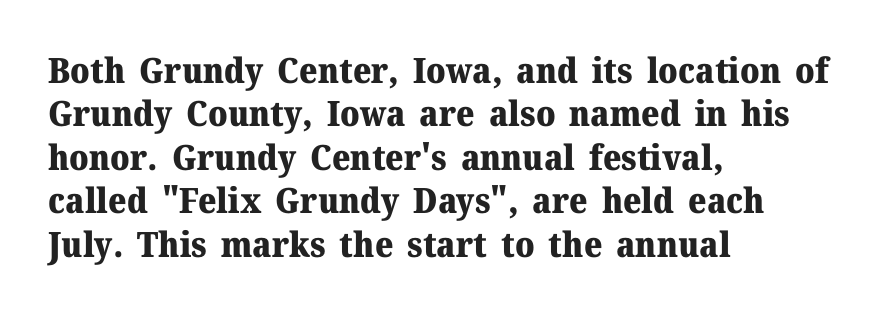
{"serif": "yes", "italic": "no", "bold": "yes", "weight": "heavy", "width": "normal", "stroke_contrast": "medium", "x_height": "medium", "monospaced": "no", "underline": "no", "align": "left", "line_spacing_ratio": 1.24, "letter_spacing": "normal", "letter_spacing_em": 0.0, "glyph_px": 35}
